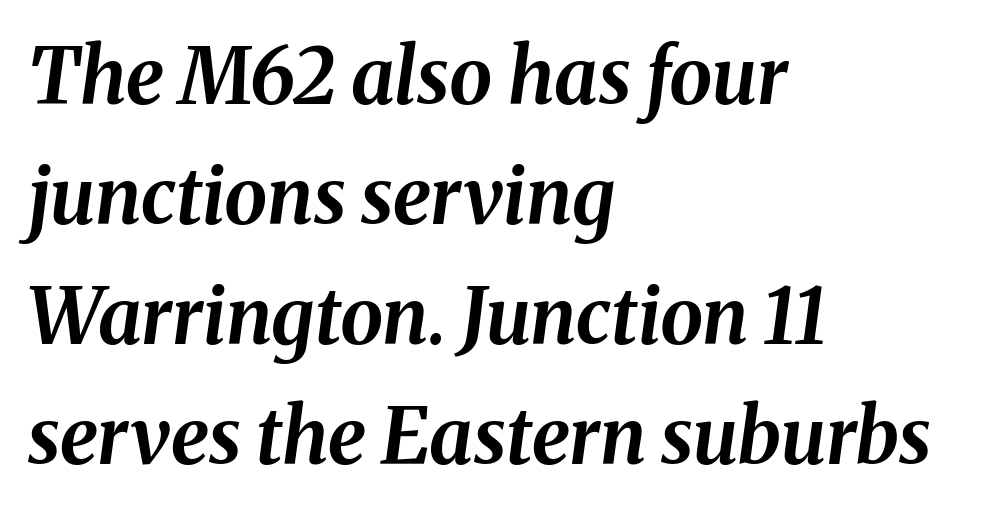
A bare baseline throughout the passage. Note the varied advance widths — an 'i' is clearly narrower than an 'm'. The gaps between neighbouring characters are ordinary and unremarkable. The paragraph shown leans on its left margin. Interline gaps are of average width in this sample.
